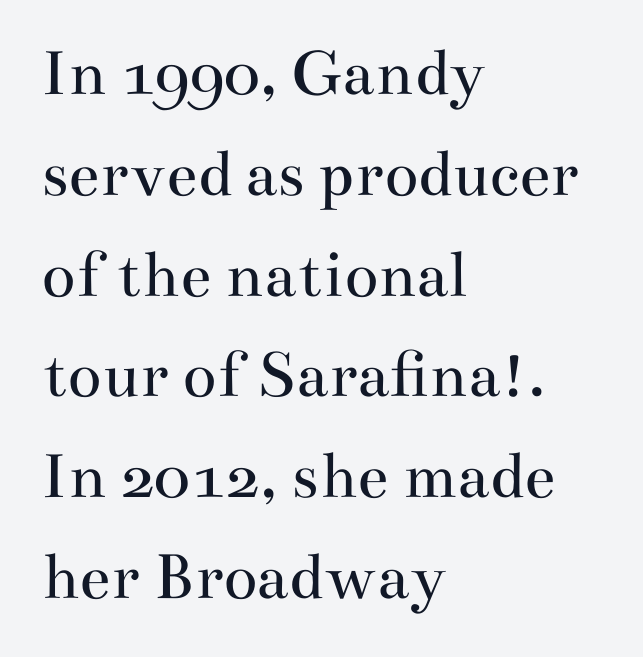
Every character sits straight up, as roman type does. Glance below the letters and you will spot only blank space. The rendering uses natural spacing where letterforms have individual widths. The type family on display is of the serif kind. Weight class: somewhere from thin through regular. This sample is left-justified, so line endings fall wherever the words run out.
